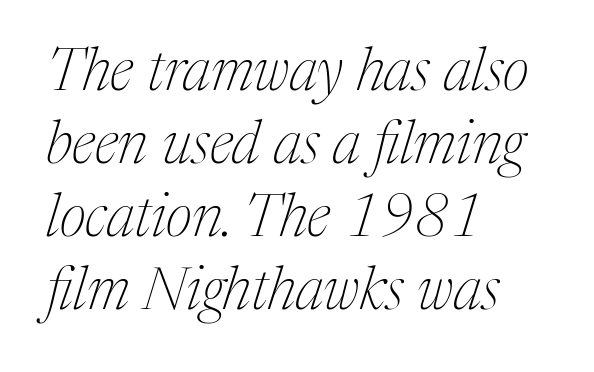
{"serif": "yes", "italic": "yes", "lean": "right", "slant_degrees": 17, "bold": "no", "weight": "thin", "width": "normal", "stroke_contrast": "medium", "x_height": "medium", "monospaced": "no", "underline": "no", "align": "left", "line_spacing_ratio": 1.24, "letter_spacing": "normal", "letter_spacing_em": 0.0, "glyph_px": 59}
